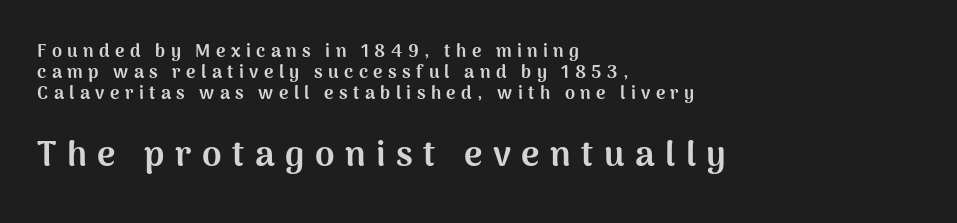
Q: Is the text bold? A: Yes.
Q: Is the text italic (slanted)? A: No, it is upright.
Q: Is the typeface a serif or a sans-serif typeface? A: Sans-serif.
Q: Is the text underlined? A: No.
Q: How is the paragraph aligned? A: Left-aligned.
Q: Is the spacing between letters normal or unusually wide? A: Unusually wide.
Q: Which block of text is set in a larger size, the first (top) or the second (bottom)? A: The second (bottom) one.
Q: Width (condensed, normal, or wide)? A: Normal.
Q: Stroke contrast? A: Medium.
Q: x-height? A: Medium.
Q: Monospaced? A: No.
